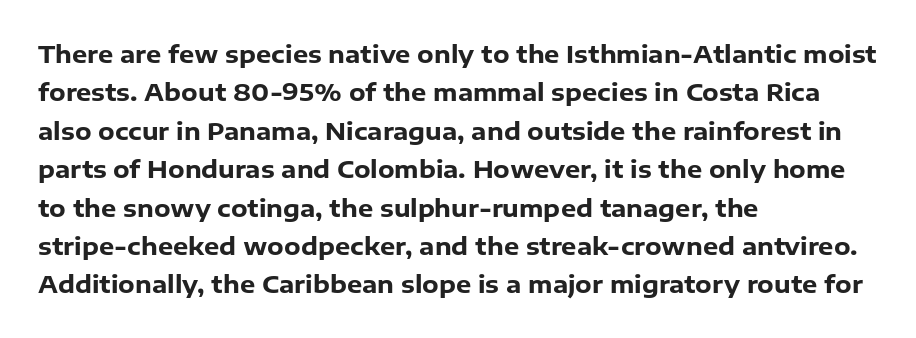
Q: Is the text bold? A: Yes.
Q: Is the text italic (slanted)? A: No, it is upright.
Q: Is the text underlined? A: No.
Q: How is the paragraph aligned? A: Left-aligned.
Q: Is the spacing between letters normal or unusually wide? A: Normal.
Q: Is the spacing between lines tight, normal or loose? A: Normal.
